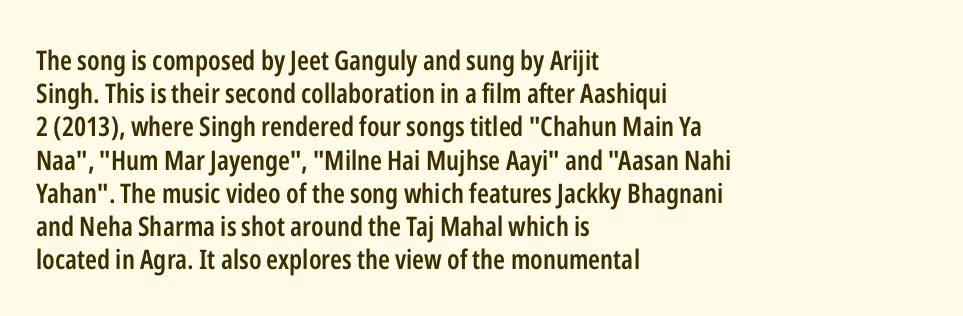
{"italic": "no", "bold": "semi", "underline": "no", "align": "left", "line_spacing_ratio": 1.23, "letter_spacing": "normal", "letter_spacing_em": 0.0, "glyph_px": 27}
